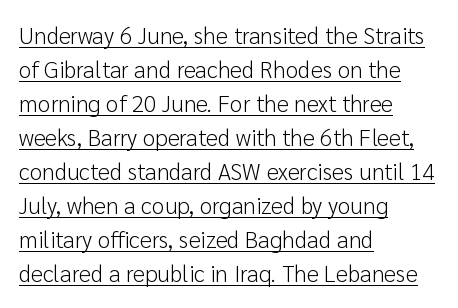
{"italic": "no", "bold": "no", "underline": "yes", "align": "left", "line_spacing": "normal", "line_spacing_ratio": 1.48, "letter_spacing": "normal", "letter_spacing_em": 0.0, "glyph_px": 23}
